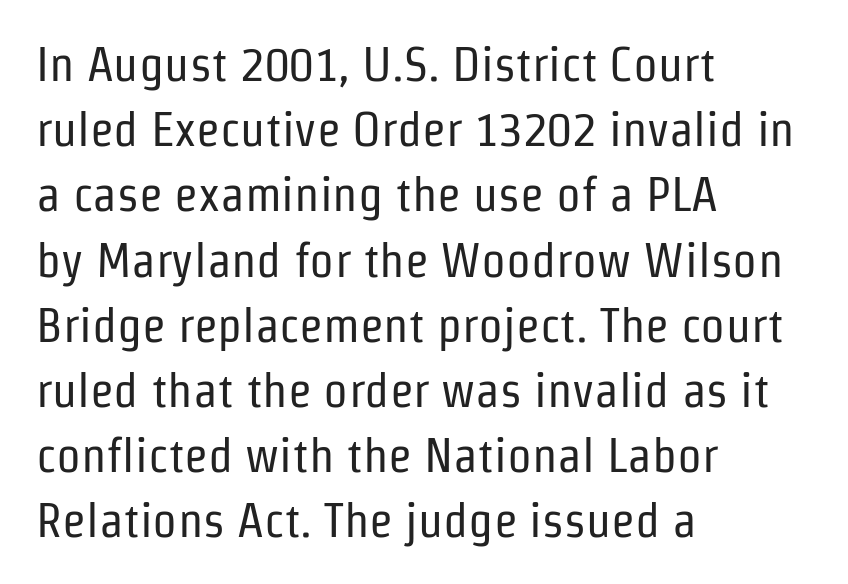
Q: Is the text bold? A: No.
Q: Is the text italic (slanted)? A: No, it is upright.
Q: Is the typeface a serif or a sans-serif typeface? A: Sans-serif.
Q: Is the text underlined? A: No.
Q: How is the paragraph aligned? A: Left-aligned.
Q: Is the spacing between letters normal or unusually wide? A: Normal.
Q: Is the spacing between lines tight, normal or loose? A: Normal.
Q: Width (condensed, normal, or wide)? A: Condensed.
Q: Stroke contrast? A: Low.
Q: x-height? A: Medium.
Q: Monospaced? A: No.
